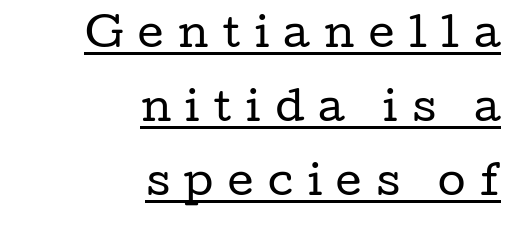
The image shows 40 px regular-weight, wide serif type, upright; set right-aligned, line spacing 1.85x, unusually wide letter spacing (+0.36 em), underlined; low stroke contrast and a medium x-height.
